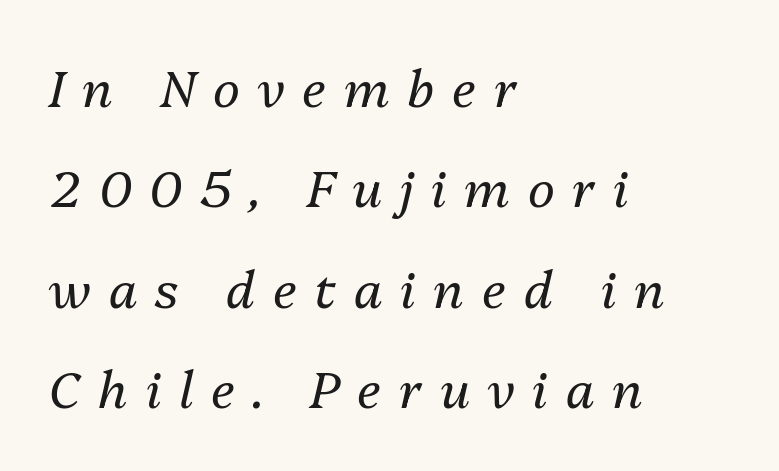
Q: Is the text bold? A: No.
Q: Is the text italic (slanted)? A: Yes, it leans right by about 13 degrees.
Q: Is the text underlined? A: No.
Q: How is the paragraph aligned? A: Left-aligned.
Q: Is the spacing between letters normal or unusually wide? A: Unusually wide.
Q: Is the spacing between lines tight, normal or loose? A: Loose.
Q: Width (condensed, normal, or wide)? A: Normal.
Q: Stroke contrast? A: Medium.
Q: x-height? A: Medium.
Q: Monospaced? A: No.
